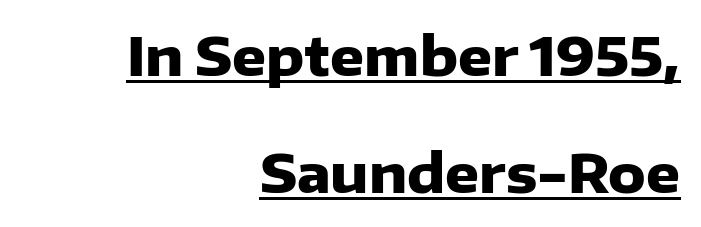
{"serif": "no", "italic": "no", "bold": "yes", "weight": "heavy", "width": "normal", "stroke_contrast": "low", "x_height": "medium", "monospaced": "no", "underline": "yes", "align": "right", "line_spacing": "loose", "line_spacing_ratio": 2.21, "letter_spacing": "normal", "letter_spacing_em": 0.0, "glyph_px": 53}
